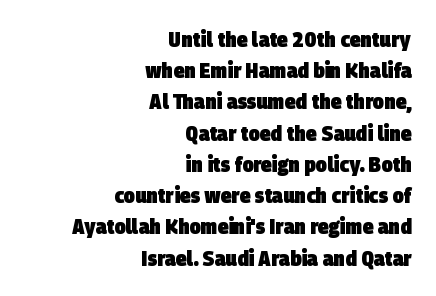
Nobody drew a line under any word here. I'd describe the lettering as bold — thick and assertive. The ragged edge is on the left, which tells us the setting is flush right. The type is set solid horizontally, with unmodified tracking.
